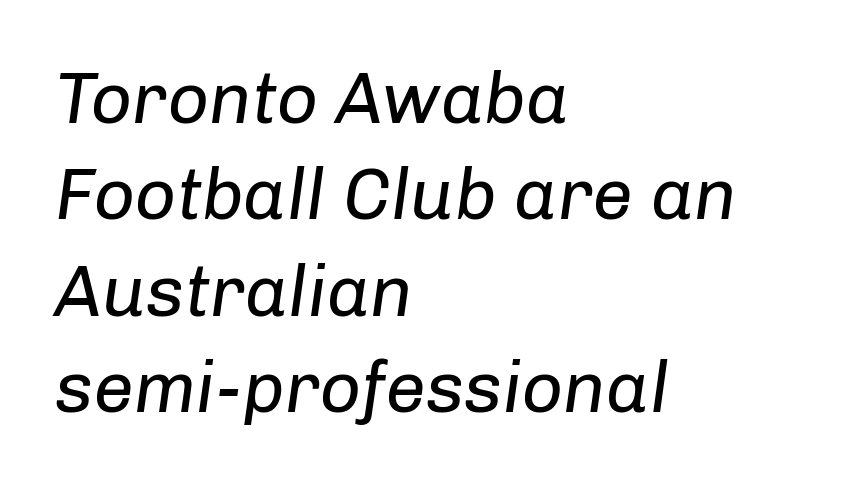
{"italic": "yes", "lean": "right", "slant_degrees": 8, "bold": "no", "weight": "regular", "width": "normal", "stroke_contrast": "low", "x_height": "medium", "monospaced": "no", "underline": "no", "align": "left", "line_spacing": "normal", "line_spacing_ratio": 1.34, "letter_spacing": "normal", "letter_spacing_em": 0.0, "glyph_px": 72}
